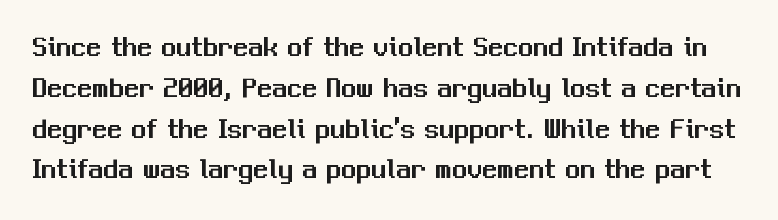
Q: Is the text italic (slanted)? A: No, it is upright.
Q: Is the typeface a serif or a sans-serif typeface? A: Sans-serif.
Q: Is the text underlined? A: No.
Q: Is the spacing between letters normal or unusually wide? A: Normal.
Q: Is the spacing between lines tight, normal or loose? A: Normal.
Q: Width (condensed, normal, or wide)? A: Normal.
Q: Stroke contrast? A: Medium.
Q: x-height? A: Medium.
Q: Monospaced? A: No.
